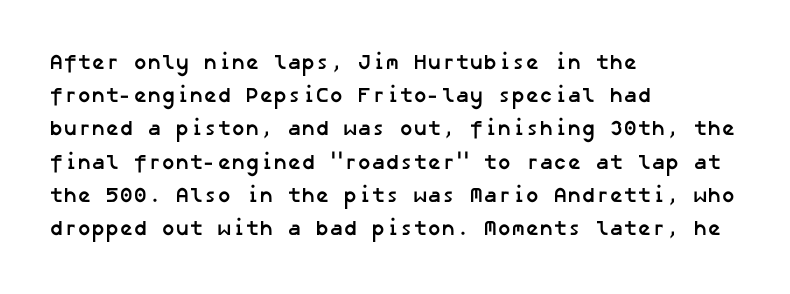
Heavy-handed strokes throughout: this text is bold. Decoration check: the copy has no underline. Leftover space on each line is placed entirely after the last word. What's the leading like? Ordinary, nothing unusual. Each word holds together tightly as a unit, with standard inter-letter gaps.
